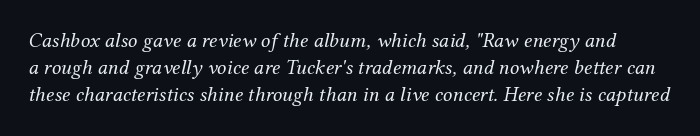
{"italic": "yes", "lean": "right", "slant_degrees": 12, "bold": "no", "underline": "no", "line_spacing": "normal", "line_spacing_ratio": 1.29, "letter_spacing": "normal", "letter_spacing_em": 0.0, "glyph_px": 21}
